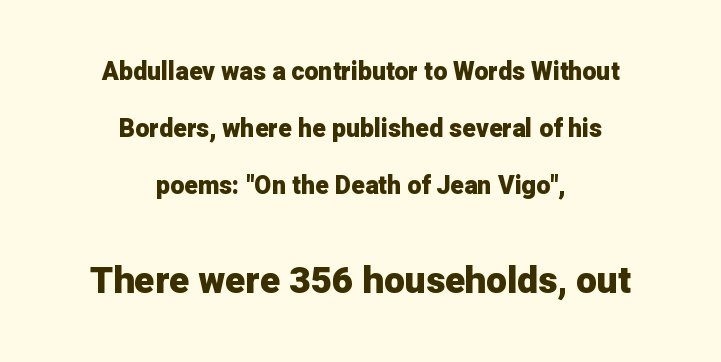
{"serif": "no", "italic": "no", "bold": "yes", "weight": "heavy", "width": "normal", "stroke_contrast": "low", "x_height": "medium", "monospaced": "no", "underline": "no", "align": "center", "line_spacing": "loose", "line_spacing_ratio": 2.28, "letter_spacing": "normal", "letter_spacing_em": 0.0, "larger_block": "second", "size_ratio": 1.48, "glyph_px": 37}
